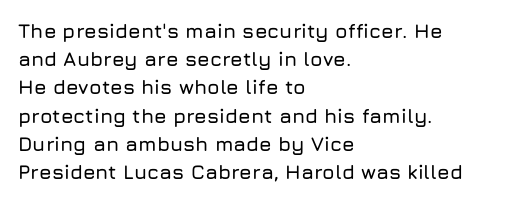
Q: Is the text italic (slanted)? A: No, it is upright.
Q: Is the text underlined? A: No.
Q: How is the paragraph aligned? A: Left-aligned.
Q: Is the spacing between letters normal or unusually wide? A: Normal.
Q: Is the spacing between lines tight, normal or loose? A: Normal.
